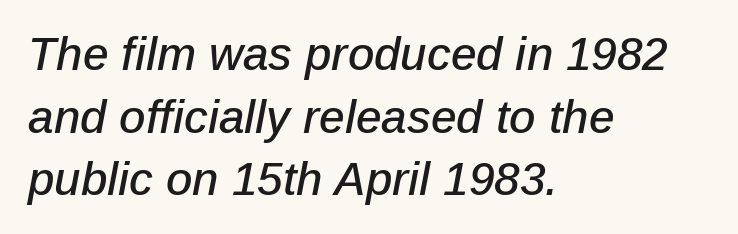
Proportional: the letters do not fall into vertical columns. A typesetter would call this zero additional tracking. The text carries the slant typical of an italic or oblique font. Each new line begins a customary step beneath the previous one. Has an underline been added? It has not.
